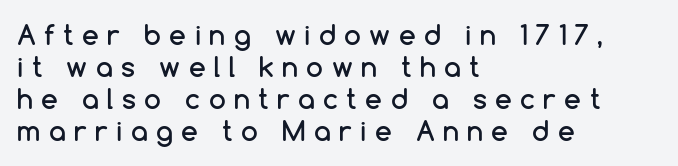
{"italic": "no", "underline": "no", "align": "left", "line_spacing_ratio": 1.19, "letter_spacing": "wide", "letter_spacing_em": 0.31, "glyph_px": 27}
